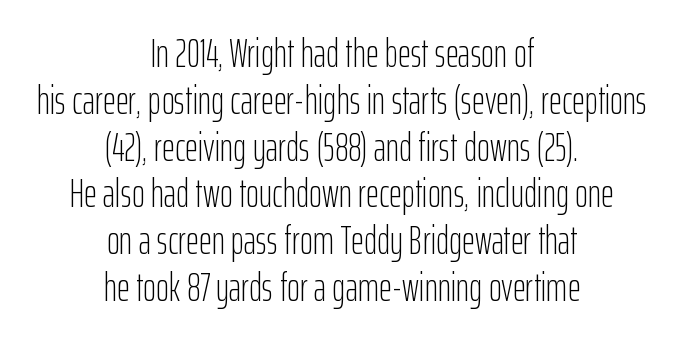
{"serif": "no", "italic": "no", "bold": "no", "weight": "light", "width": "condensed", "stroke_contrast": "low", "x_height": "medium", "monospaced": "no", "underline": "no", "align": "center", "line_spacing_ratio": 1.17, "letter_spacing": "normal", "letter_spacing_em": 0.0, "glyph_px": 40}
